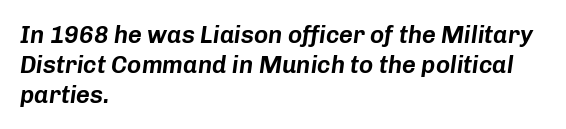
Q: Is the text italic (slanted)? A: Yes, it leans right by about 8 degrees.
Q: Is the text underlined? A: No.
Q: How is the paragraph aligned? A: Left-aligned.
Q: Is the spacing between letters normal or unusually wide? A: Normal.
Q: Is the spacing between lines tight, normal or loose? A: Normal.
